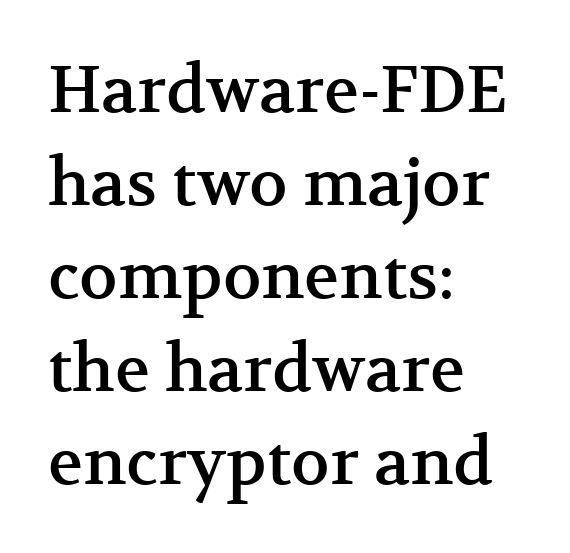
Q: Is the text italic (slanted)? A: No, it is upright.
Q: Is the typeface a serif or a sans-serif typeface? A: Serif.
Q: Is the text underlined? A: No.
Q: How is the paragraph aligned? A: Left-aligned.
Q: Is the spacing between letters normal or unusually wide? A: Normal.
Q: Is the spacing between lines tight, normal or loose? A: Normal.
Q: Width (condensed, normal, or wide)? A: Normal.
Q: Stroke contrast? A: Medium.
Q: x-height? A: Medium.
Q: Monospaced? A: No.
